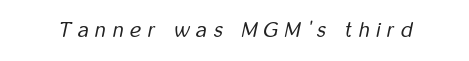
Underline: absent. Is the letter spacing exaggerated? Yes — the characters are pushed far apart. The text carries the slant typical of an italic or oblique font. Nothing heavy about these letters — not bold at all.
